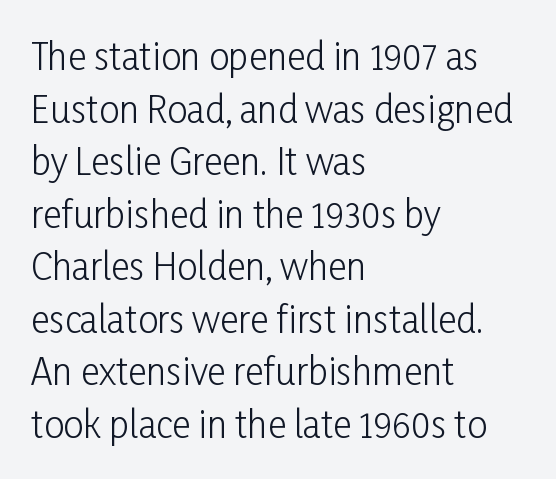
{"serif": "no", "italic": "no", "bold": "no", "weight": "light", "width": "condensed", "stroke_contrast": "low", "x_height": "medium", "monospaced": "no", "underline": "no", "align": "left", "line_spacing": "normal", "line_spacing_ratio": 1.46, "letter_spacing": "normal", "letter_spacing_em": 0.0, "glyph_px": 36}
